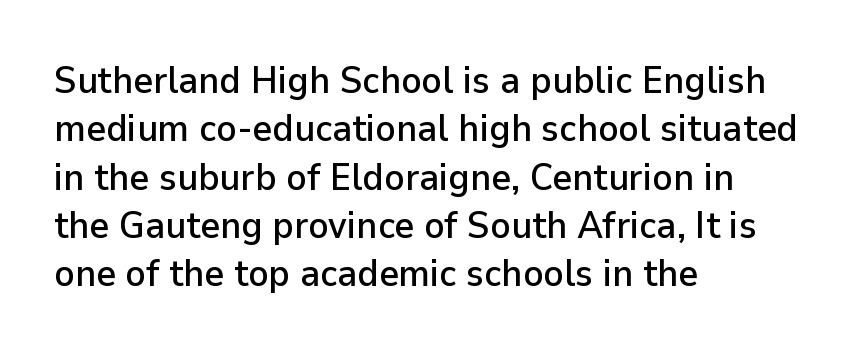
The image shows 38 px sans-serif type, upright; set left-aligned, normal line spacing (1.27x), normal letter spacing, not underlined; low stroke contrast and a medium x-height.
